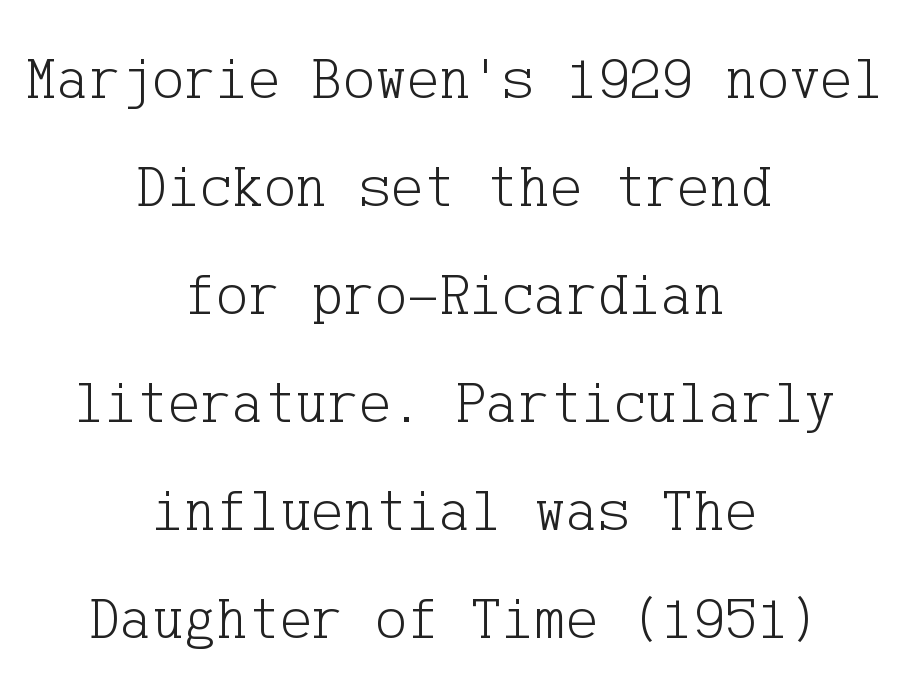
How are the letters spaced? Ordinarily, with no added tracking. A centered setting, common on invitations and titles, is used for this passage. Underline: absent. Type style note: has serifs. The specimen reads as upright at a glance. Weight: regular or lighter.
